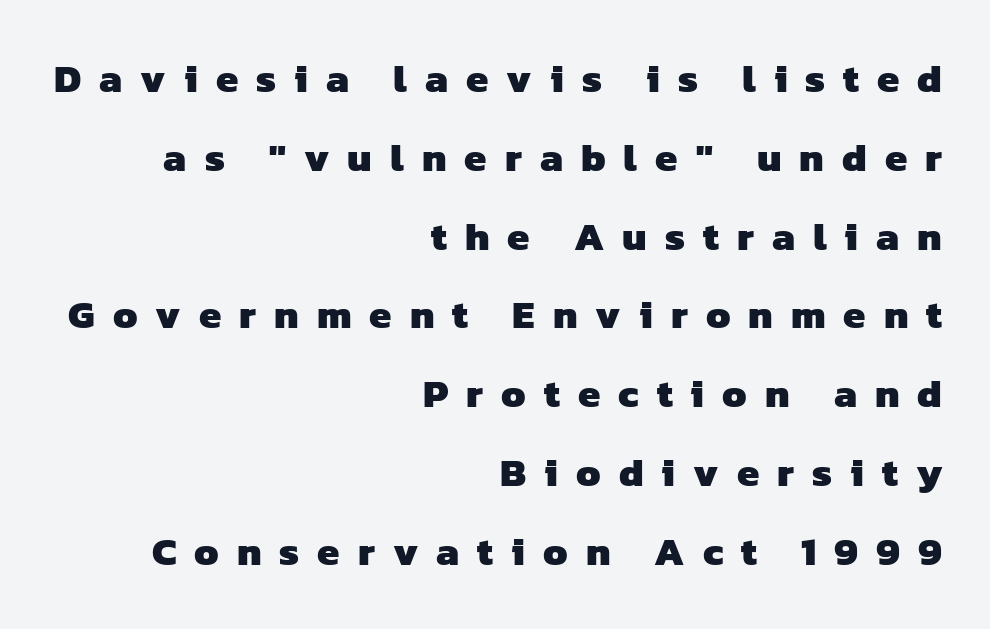
I'd describe the lettering as bold — thick and assertive. Bare-footed words on every line. Notice the wide empty band between every row — that's loose leading. The compositor pushed each line to the right boundary.
